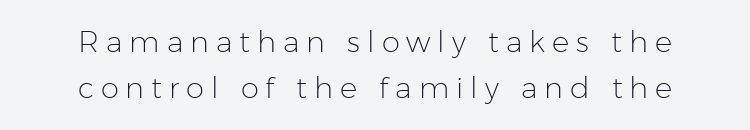
The image shows 29 px light sans-serif type, upright; set centered, normal line spacing (1.59x), unusually wide letter spacing (+0.24 em), not underlined; low stroke contrast and a medium x-height.
